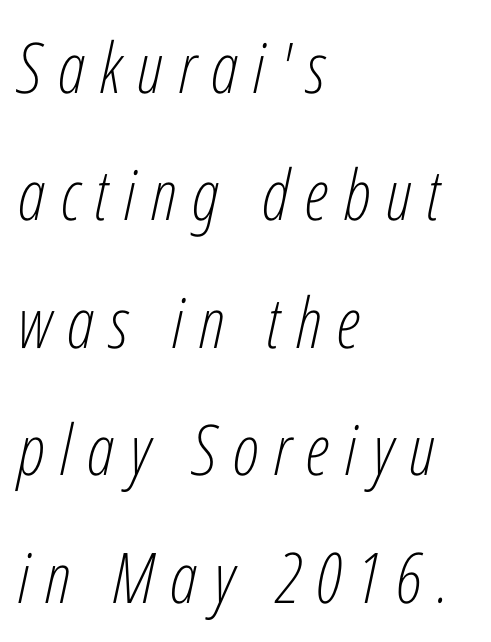
The image shows 70 px light, condensed type, italic (leaning right); set left-aligned, line spacing 1.82x, unusually wide letter spacing (+0.22 em), not underlined; low stroke contrast and a medium x-height.
